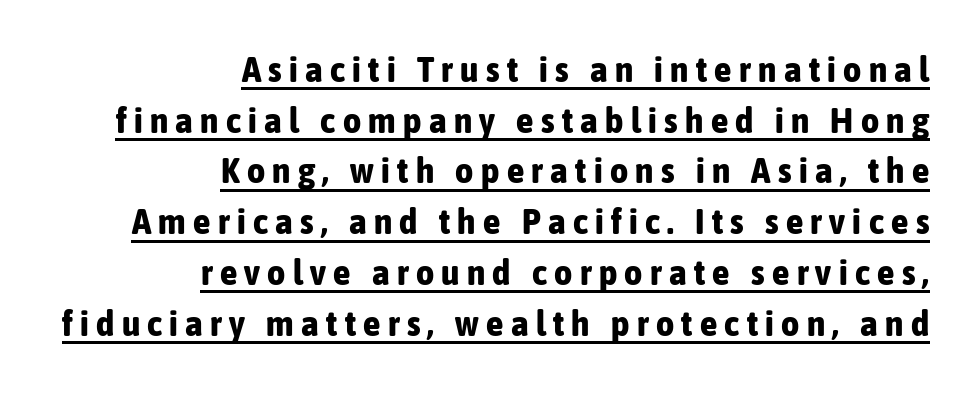
The image shows 35 px bold, condensed sans-serif type, upright; set right-aligned, normal line spacing (1.45x), unusually wide letter spacing (+0.21 em), underlined; low stroke contrast and a medium x-height.
